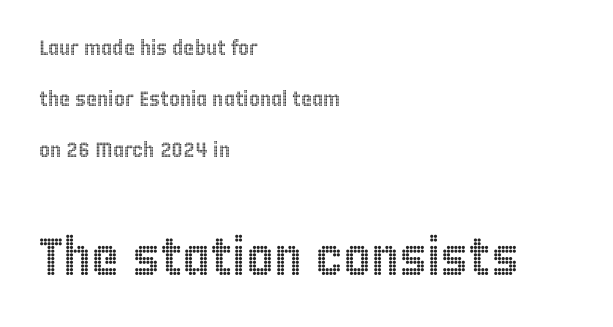
The image shows 53 px condensed type, upright; set left-aligned, loose line spacing (2.42x), normal letter spacing, not underlined; the second (bottom) block is 2.52x larger; a large x-height.
